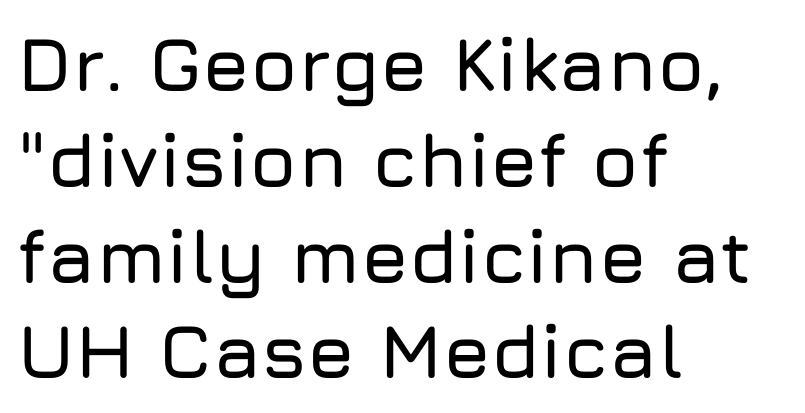
Q: Is the text italic (slanted)? A: No, it is upright.
Q: Is the typeface a serif or a sans-serif typeface? A: Sans-serif.
Q: Is the text underlined? A: No.
Q: How is the paragraph aligned? A: Left-aligned.
Q: Is the spacing between letters normal or unusually wide? A: Normal.
Q: Is the spacing between lines tight, normal or loose? A: Normal.
Q: Width (condensed, normal, or wide)? A: Normal.
Q: Stroke contrast? A: Low.
Q: x-height? A: Medium.
Q: Monospaced? A: No.
